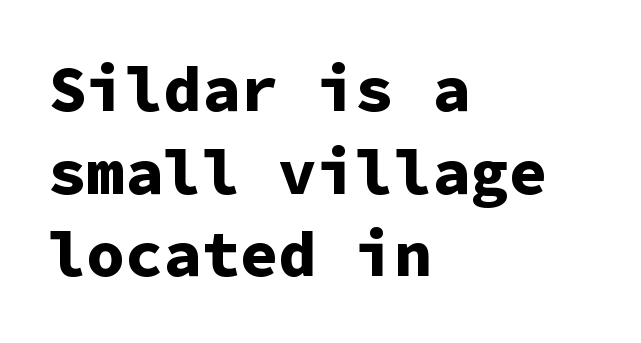
The gaps between neighbouring characters are ordinary and unremarkable. Nobody drew a line under any word here. Does the weight exceed regular? Yes, all the way to bold. Posture: upright roman. Is this a sans? Yes — the strokes have no serifs.
